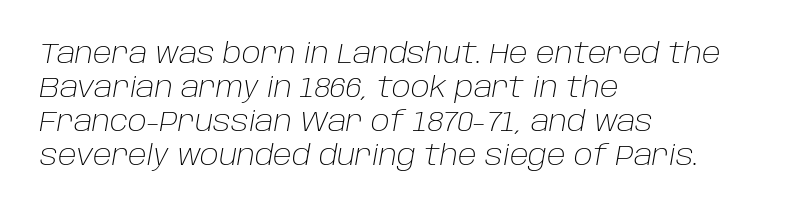
{"italic": "yes", "lean": "right", "slant_degrees": 10, "bold": "no", "weight": "light", "width": "normal", "stroke_contrast": "low", "x_height": "large", "monospaced": "no", "underline": "no", "align": "left", "line_spacing_ratio": 1.21, "letter_spacing": "normal", "letter_spacing_em": 0.0, "glyph_px": 28}
